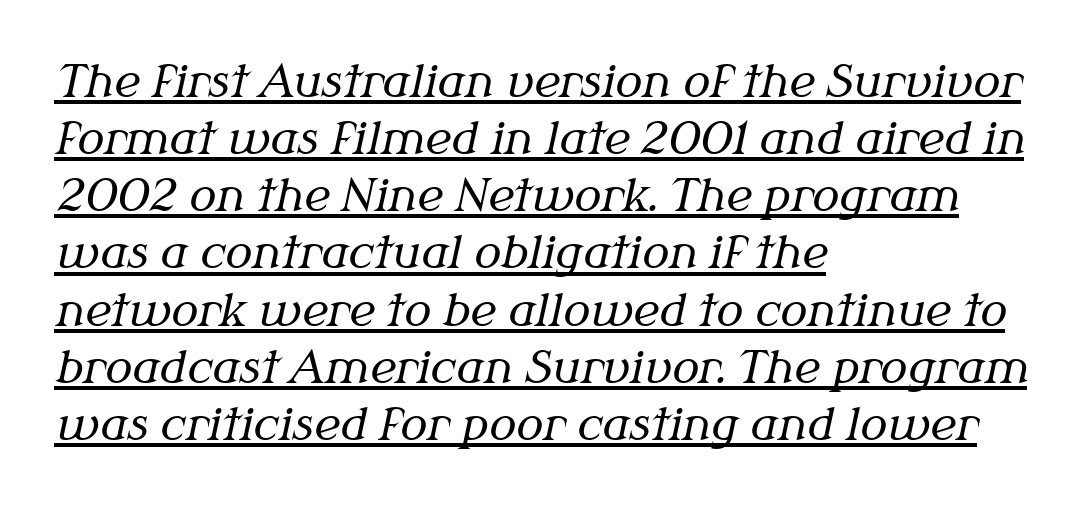
The image shows 45 px regular-weight serif type, italic (leaning right); set left-aligned, normal line spacing (1.27x), normal letter spacing, underlined; medium stroke contrast and a medium x-height.
